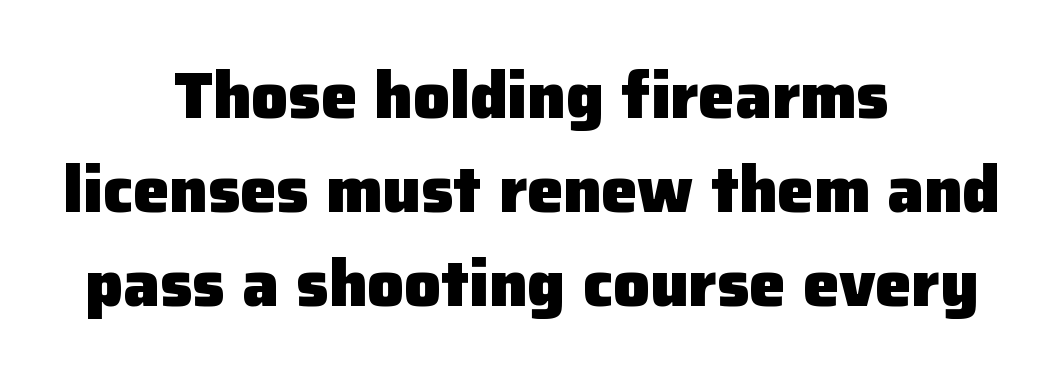
These lines are composed in type without serifs. The lines sit at an ordinary, default distance from one another. The passage shown has conventional tracking throughout. Every row of glyphs is offset so its center matches the block's center. Quick note: not italic, upright. Varying glyph widths throughout — classic text-font behaviour.
